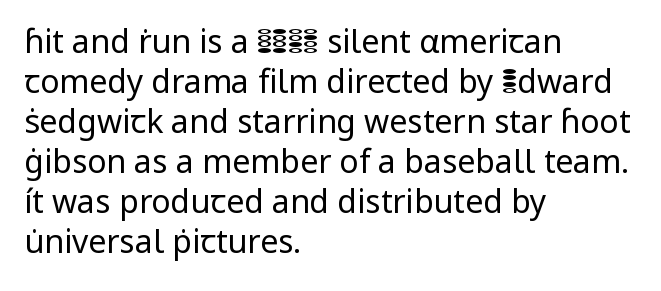
The image shows 32 px regular-weight sans-serif type, upright; set left-aligned, normal line spacing (1.25x), normal letter spacing, not underlined; low stroke contrast and a medium x-height.
